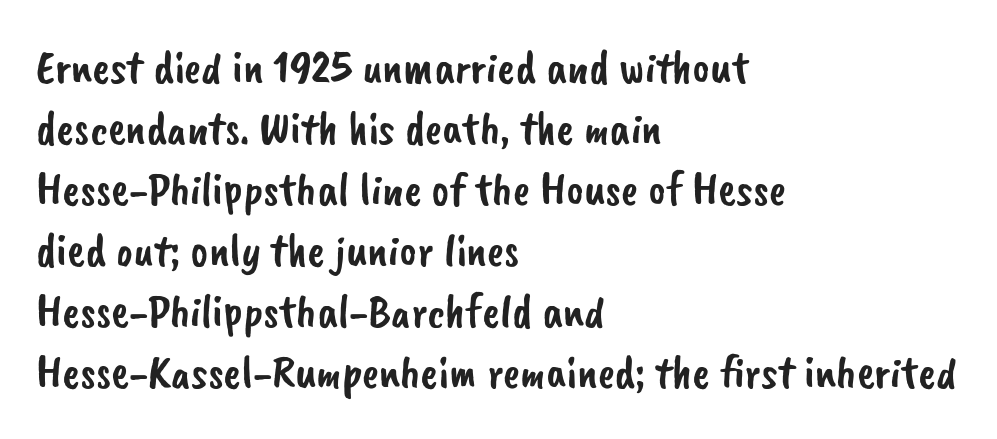
Q: Is the typeface a serif or a sans-serif typeface? A: Sans-serif.
Q: Is the text underlined? A: No.
Q: How is the paragraph aligned? A: Left-aligned.
Q: Is the spacing between letters normal or unusually wide? A: Normal.
Q: Is the spacing between lines tight, normal or loose? A: Normal.
Q: Width (condensed, normal, or wide)? A: Normal.
Q: Stroke contrast? A: Low.
Q: x-height? A: Small.
Q: Monospaced? A: No.
